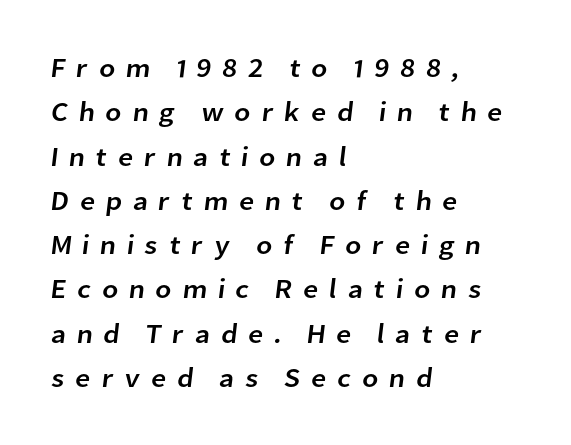
Q: Is the text underlined? A: No.
Q: How is the paragraph aligned? A: Left-aligned.
Q: Is the spacing between letters normal or unusually wide? A: Unusually wide.
Q: Is the spacing between lines tight, normal or loose? A: Normal.
